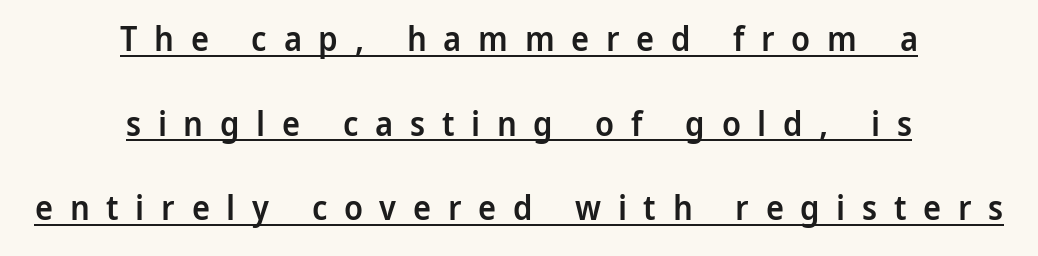
Q: Is the text bold? A: Semi-bold.
Q: Is the text italic (slanted)? A: No, it is upright.
Q: Is the typeface a serif or a sans-serif typeface? A: Sans-serif.
Q: Is the text underlined? A: Yes.
Q: How is the paragraph aligned? A: Centered.
Q: Is the spacing between letters normal or unusually wide? A: Unusually wide.
Q: Is the spacing between lines tight, normal or loose? A: Loose.
Q: Width (condensed, normal, or wide)? A: Normal.
Q: Stroke contrast? A: Low.
Q: x-height? A: Medium.
Q: Monospaced? A: No.
